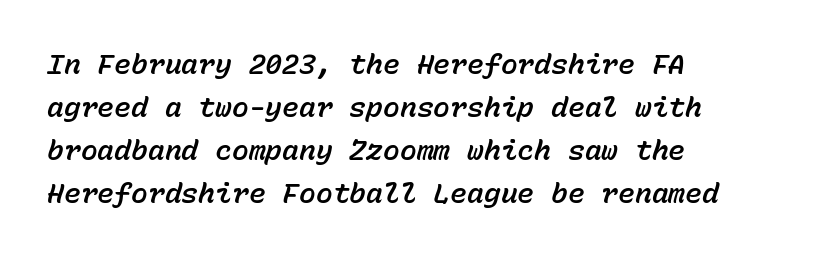
Q: Is the text italic (slanted)? A: Yes, it leans right by about 15 degrees.
Q: Is the text underlined? A: No.
Q: How is the paragraph aligned? A: Left-aligned.
Q: Is the spacing between letters normal or unusually wide? A: Normal.
Q: Is the spacing between lines tight, normal or loose? A: Normal.
Q: Width (condensed, normal, or wide)? A: Normal.
Q: Stroke contrast? A: Low.
Q: x-height? A: Medium.
Q: Monospaced? A: Yes.
